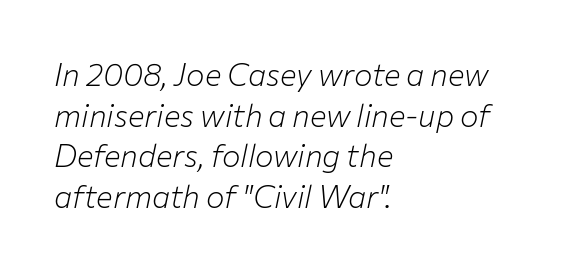
The image shows 31 px light type, italic (leaning right); set left-aligned, normal line spacing (1.31x), normal letter spacing, not underlined; low stroke contrast and a medium x-height.
